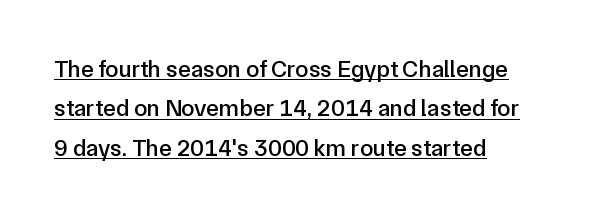
{"italic": "no", "underline": "yes", "align": "left", "line_spacing": "normal", "line_spacing_ratio": 1.64, "letter_spacing": "normal", "letter_spacing_em": 0.0, "glyph_px": 24}
